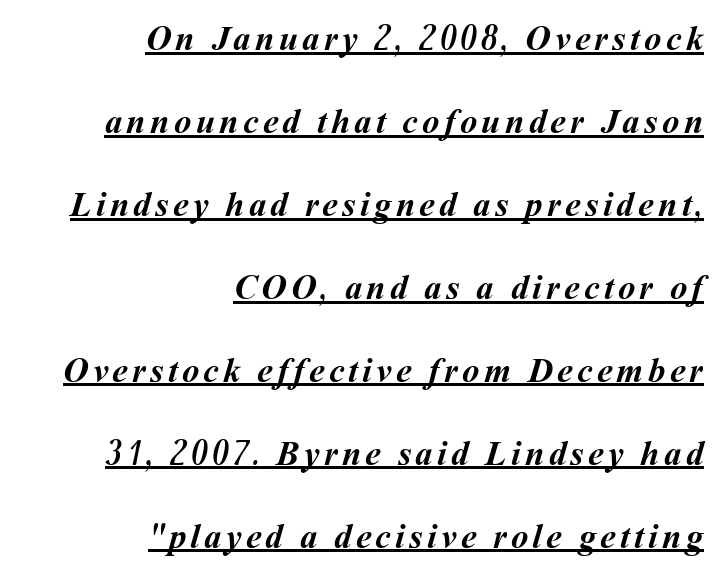
Q: Is the text bold? A: Yes.
Q: Is the text underlined? A: Yes.
Q: How is the paragraph aligned? A: Right-aligned.
Q: Is the spacing between lines tight, normal or loose? A: Loose.
Q: Width (condensed, normal, or wide)? A: Normal.
Q: Stroke contrast? A: Medium.
Q: x-height? A: Medium.
Q: Monospaced? A: No.
